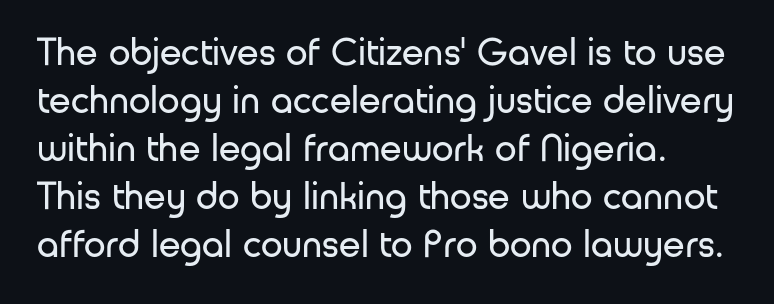
The lettering stays uniformly vertical, giving the passage a roman look. To sum up the face: it is a sans, with no serifs. The zone under the glyphs is completely vacant. Vertical stems look standard width or narrower in stroke. Think of a printed novel: that variable character pitch is what you see here.
